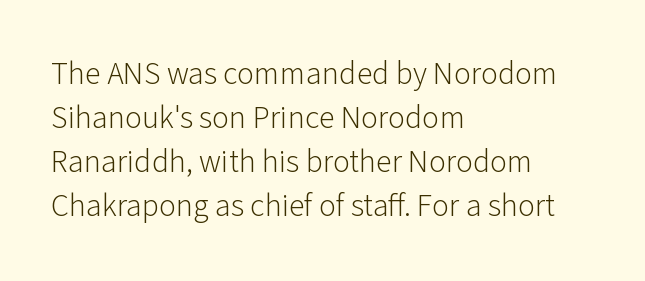
Q: Is the text bold? A: No.
Q: Is the text italic (slanted)? A: No, it is upright.
Q: Is the typeface a serif or a sans-serif typeface? A: Sans-serif.
Q: Is the text underlined? A: No.
Q: How is the paragraph aligned? A: Left-aligned.
Q: Is the spacing between letters normal or unusually wide? A: Normal.
Q: Is the spacing between lines tight, normal or loose? A: Normal.
Q: Width (condensed, normal, or wide)? A: Normal.
Q: Stroke contrast? A: Low.
Q: x-height? A: Medium.
Q: Monospaced? A: No.
